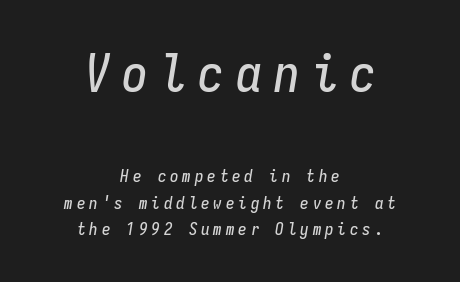
{"italic": "yes", "lean": "right", "slant_degrees": 9, "width": "condensed", "stroke_contrast": "low", "x_height": "medium", "monospaced": "yes", "underline": "no", "align": "center", "line_spacing": "normal", "line_spacing_ratio": 1.58, "letter_spacing": "wide", "letter_spacing_em": 0.23, "larger_block": "first", "size_ratio": 3.06, "glyph_px": 52}
